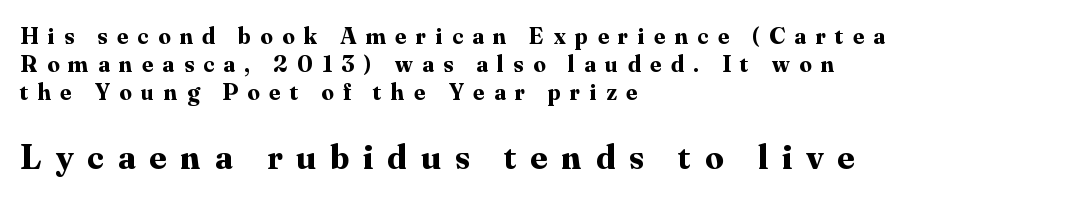
The image shows 36 px bold serif type, upright; set left-aligned, line spacing 1.17x, unusually wide letter spacing (+0.4 em), not underlined; the second (bottom) block is 1.5x larger; medium stroke contrast and a small x-height.
